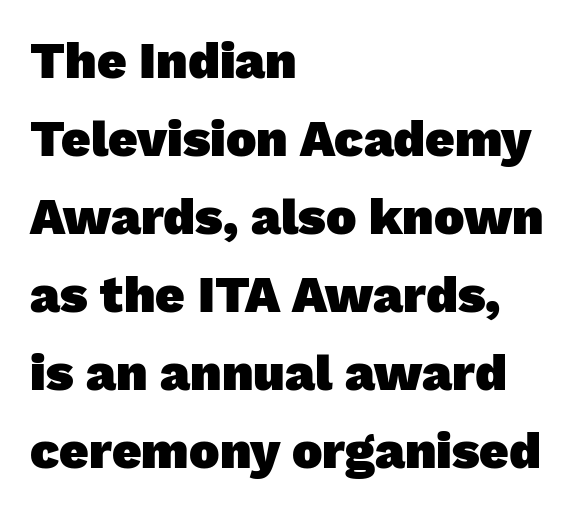
{"serif": "no", "bold": "yes", "weight": "heavy", "width": "normal", "stroke_contrast": "low", "x_height": "medium", "monospaced": "no", "underline": "no", "align": "left", "line_spacing": "normal", "line_spacing_ratio": 1.53, "letter_spacing": "normal", "letter_spacing_em": 0.0, "glyph_px": 51}
